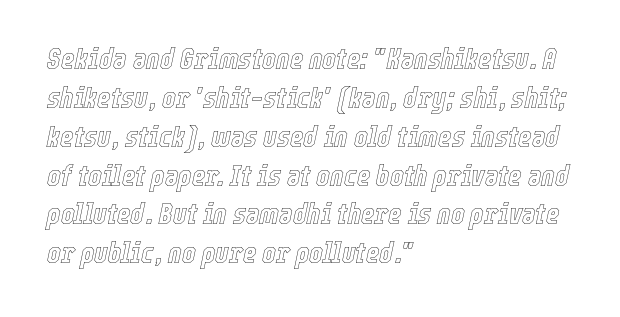
Q: Is the text italic (slanted)? A: Yes, it leans right by about 12 degrees.
Q: Is the text underlined? A: No.
Q: How is the paragraph aligned? A: Left-aligned.
Q: Is the spacing between letters normal or unusually wide? A: Normal.
Q: Is the spacing between lines tight, normal or loose? A: Normal.
Q: Width (condensed, normal, or wide)? A: Condensed.
Q: x-height? A: Medium.
Q: Monospaced? A: No.
